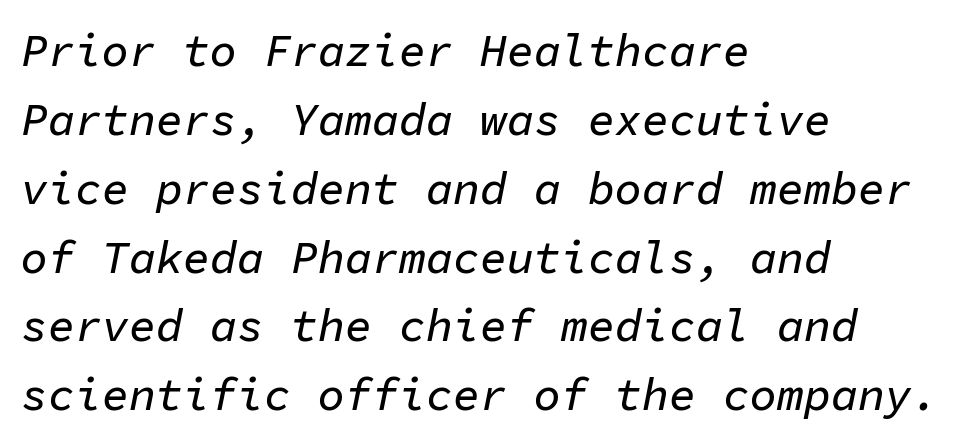
The image shows 45 px text type, italic (leaning right), monospaced; set left-aligned, normal line spacing (1.53x), normal letter spacing, not underlined; low stroke contrast and a medium x-height.
